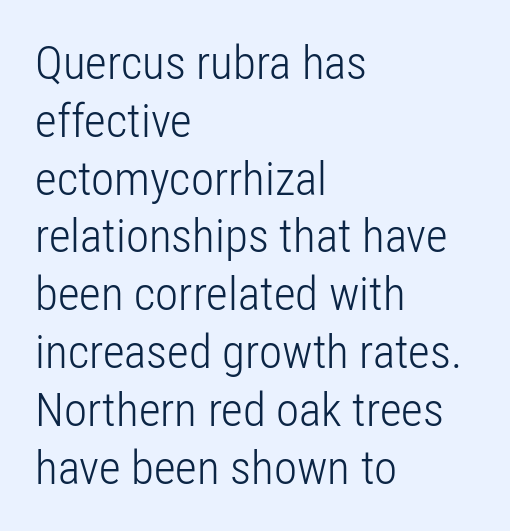
{"serif": "no", "italic": "no", "bold": "no", "weight": "light", "width": "condensed", "stroke_contrast": "low", "x_height": "medium", "monospaced": "no", "underline": "no", "align": "left", "line_spacing_ratio": 1.23, "letter_spacing": "normal", "letter_spacing_em": 0.0, "glyph_px": 47}
